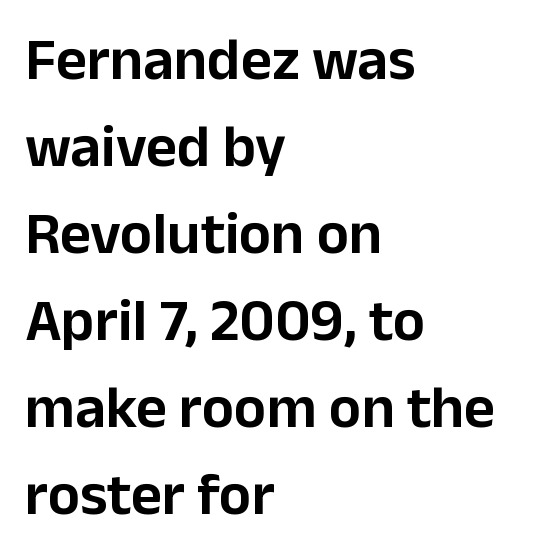
{"serif": "no", "italic": "no", "width": "normal", "stroke_contrast": "low", "x_height": "medium", "monospaced": "no", "underline": "no", "align": "left", "line_spacing": "normal", "line_spacing_ratio": 1.45, "letter_spacing": "normal", "letter_spacing_em": 0.0, "glyph_px": 60}
